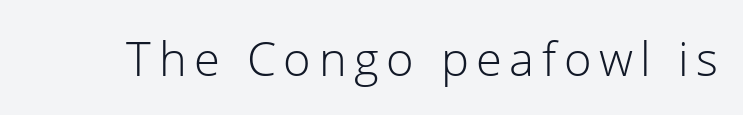
Q: Is the text bold? A: No.
Q: Is the text italic (slanted)? A: No, it is upright.
Q: Is the typeface a serif or a sans-serif typeface? A: Sans-serif.
Q: Is the text underlined? A: No.
Q: Width (condensed, normal, or wide)? A: Normal.
Q: Stroke contrast? A: Low.
Q: x-height? A: Medium.
Q: Monospaced? A: No.
